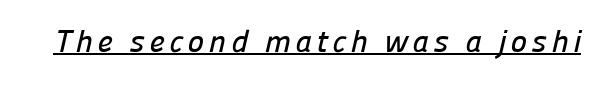
{"serif": "no", "width": "normal", "stroke_contrast": "low", "x_height": "medium", "monospaced": "no", "underline": "yes", "glyph_px": 31}
